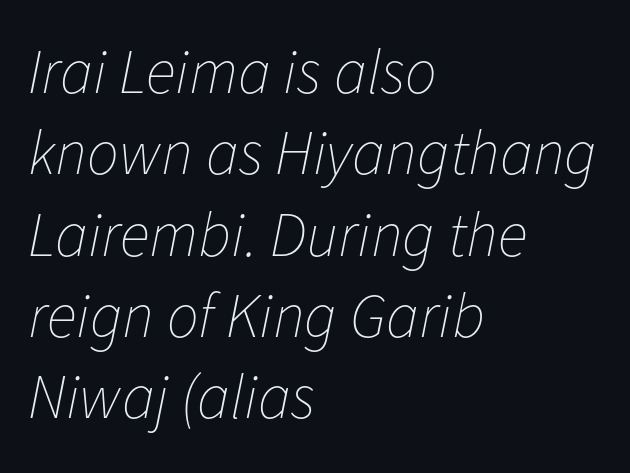
Q: Is the text bold? A: No.
Q: Is the text italic (slanted)? A: Yes, it leans right by about 11 degrees.
Q: Is the text underlined? A: No.
Q: How is the paragraph aligned? A: Left-aligned.
Q: Is the spacing between letters normal or unusually wide? A: Normal.
Q: Is the spacing between lines tight, normal or loose? A: Normal.
Q: Width (condensed, normal, or wide)? A: Normal.
Q: Stroke contrast? A: Low.
Q: x-height? A: Medium.
Q: Monospaced? A: No.
